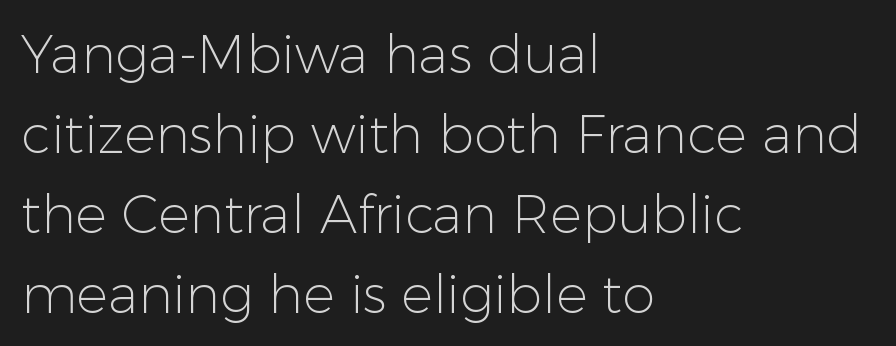
The image shows 53 px light sans-serif type, upright; set left-aligned, normal line spacing (1.51x), normal letter spacing, not underlined; low stroke contrast and a medium x-height.
